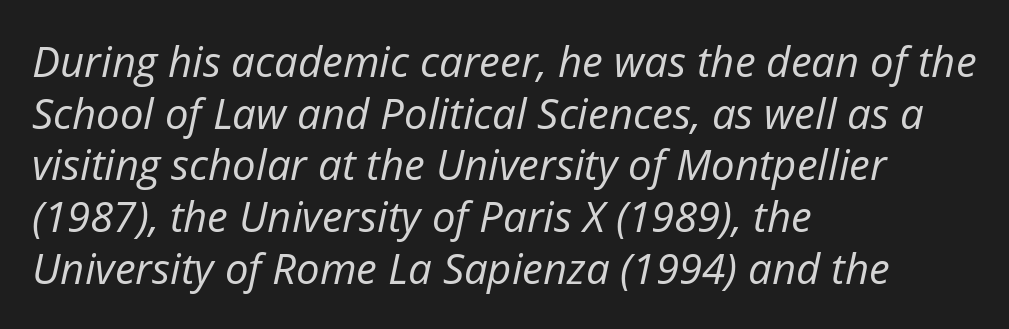
Each word holds together tightly as a unit, with standard inter-letter gaps. The typeface has the unassuming heft of standard copy or less. When letters slant like this, we call the style italic. Looks like regular typesetting: each glyph gets only the width it needs. Which margin do the lines hug? The left one — the right edge is uneven.
